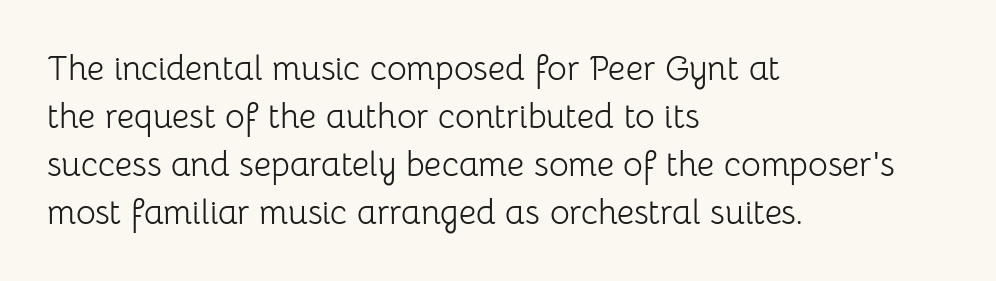
Look at the bottom of the vertical strokes: they stop flat, with no serifs. Just letters on the line, the space beneath them empty. Varying glyph widths throughout — classic text-font behaviour. Left-aligned paragraph, ragged on the right. Short note: letters normally spaced. The typesetting does not lean heavy: it is not bold.
